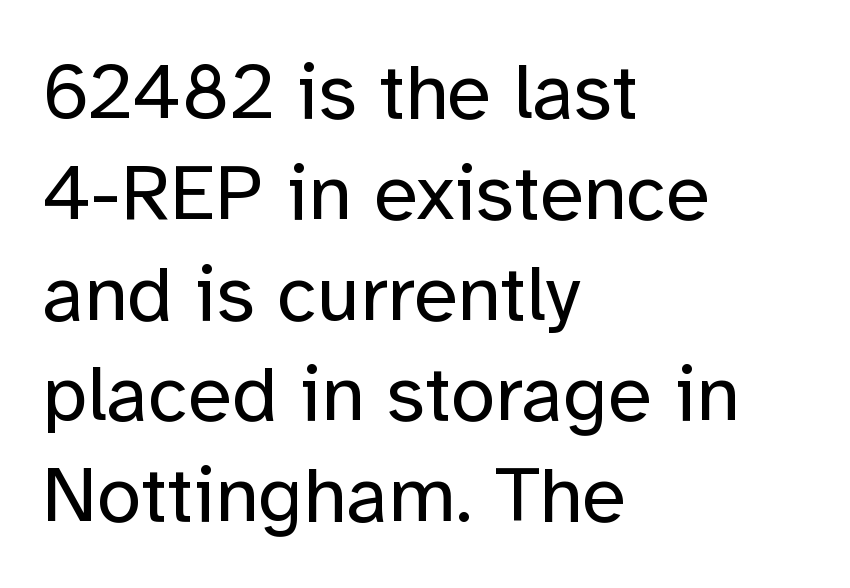
The type family on display is of the sans-serif kind. A typesetter would call this proportional, since set widths differ per character. The rendering keeps characters at their native spacing. Each new line begins a customary step beneath the previous one. Does the lettering tilt? It doesn't — this is upright. Underline: absent.
